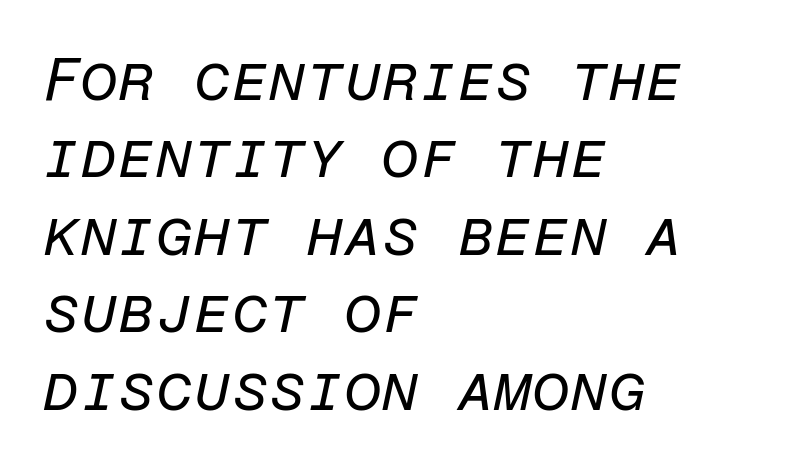
The image shows 61 px regular-weight type, italic (leaning right), monospaced; set left-aligned, normal line spacing (1.27x), normal letter spacing, not underlined; low stroke contrast and a medium x-height.
